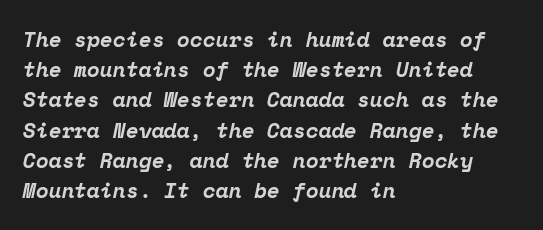
The image shows 21 px bold type, italic (leaning right); set left-aligned, normal line spacing (1.44x), normal letter spacing, not underlined.
